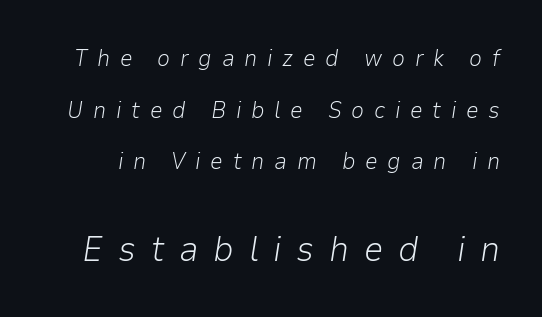
The image shows 35 px light type, italic (leaning right); set loose line spacing (2.25x), unusually wide letter spacing (+0.42 em), not underlined; the second (bottom) block is 1.52x larger; low stroke contrast and a medium x-height.
